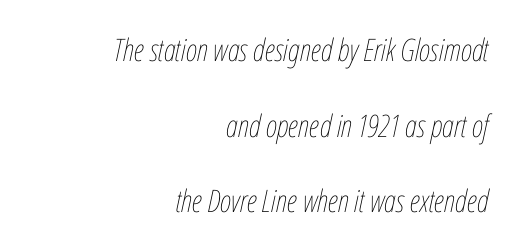
The image shows 31 px thin, condensed type, italic (leaning right); set right-aligned, loose line spacing (2.44x), normal letter spacing, not underlined; low stroke contrast and a medium x-height.
